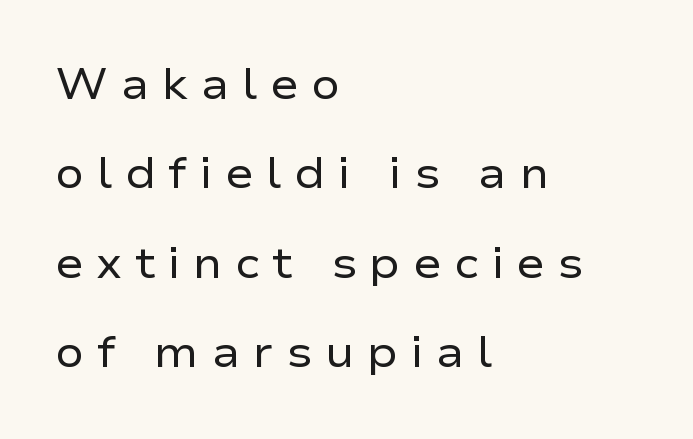
Q: Is the text bold? A: No.
Q: Is the text italic (slanted)? A: No, it is upright.
Q: Is the typeface a serif or a sans-serif typeface? A: Sans-serif.
Q: Is the text underlined? A: No.
Q: How is the paragraph aligned? A: Left-aligned.
Q: Is the spacing between letters normal or unusually wide? A: Unusually wide.
Q: Is the spacing between lines tight, normal or loose? A: Loose.
Q: Width (condensed, normal, or wide)? A: Wide.
Q: Stroke contrast? A: Low.
Q: x-height? A: Medium.
Q: Monospaced? A: No.
